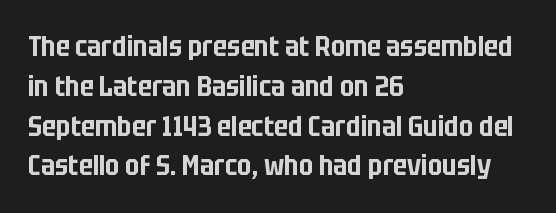
{"serif": "no", "italic": "no", "width": "condensed", "stroke_contrast": "low", "x_height": "large", "monospaced": "no", "underline": "no", "align": "left", "line_spacing": "normal", "line_spacing_ratio": 1.42, "letter_spacing": "normal", "letter_spacing_em": 0.0, "glyph_px": 28}
